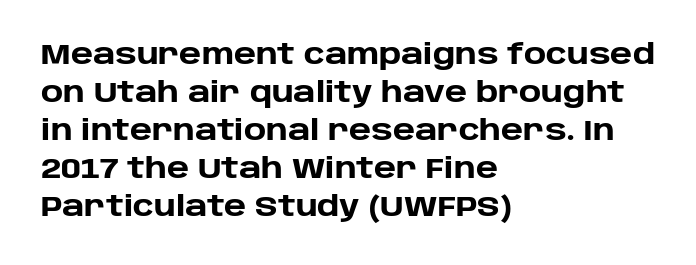
Is this a sans? Yes — the strokes have no serifs. Characters follow at the spacing the type designer built in. This sample keeps an unexceptional amount of space between lines. Reading down the block, your eye returns to a fixed left position each line. The passage shown is typed in a proportional face where columns would drift. The glyphs have the mass of a bold cut.
